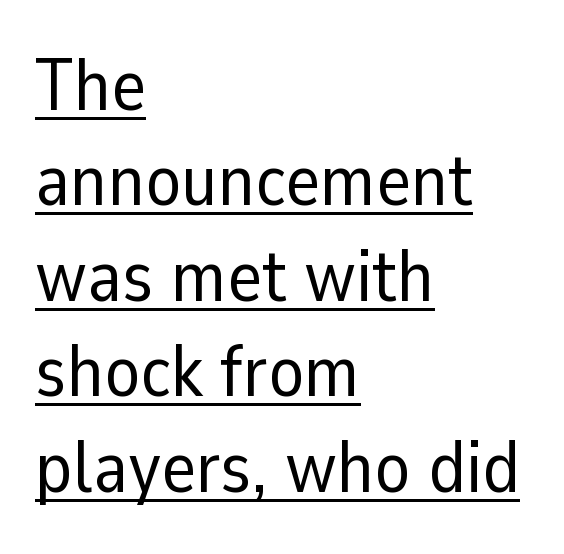
Q: Is the text bold? A: No.
Q: Is the text italic (slanted)? A: No, it is upright.
Q: Is the typeface a serif or a sans-serif typeface? A: Sans-serif.
Q: Is the text underlined? A: Yes.
Q: How is the paragraph aligned? A: Left-aligned.
Q: Is the spacing between letters normal or unusually wide? A: Normal.
Q: Is the spacing between lines tight, normal or loose? A: Normal.
Q: Width (condensed, normal, or wide)? A: Normal.
Q: Stroke contrast? A: Low.
Q: x-height? A: Medium.
Q: Monospaced? A: No.
